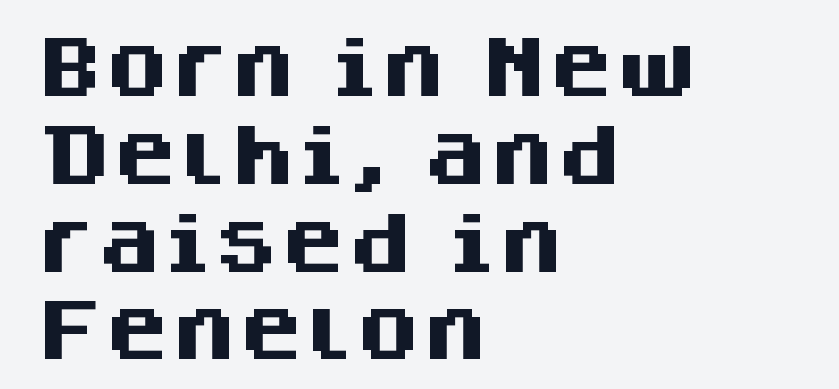
Is there much room between lines? A standard amount, neither cramped nor airy. Bare-footed words on every line. A sans-serif font was chosen for this passage. In terms of weight, the rendering is a true, heavy bold. The passage shown is typed in a proportional face where columns would drift. Nobody touched the tracking dial on this one.
